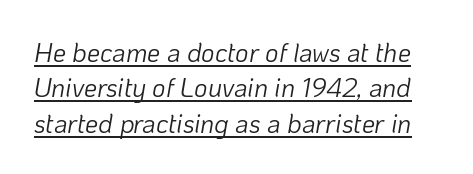
Q: Is the text bold? A: No.
Q: Is the text italic (slanted)? A: Yes, it leans right by about 10 degrees.
Q: Is the text underlined? A: Yes.
Q: Is the spacing between letters normal or unusually wide? A: Normal.
Q: Is the spacing between lines tight, normal or loose? A: Normal.
